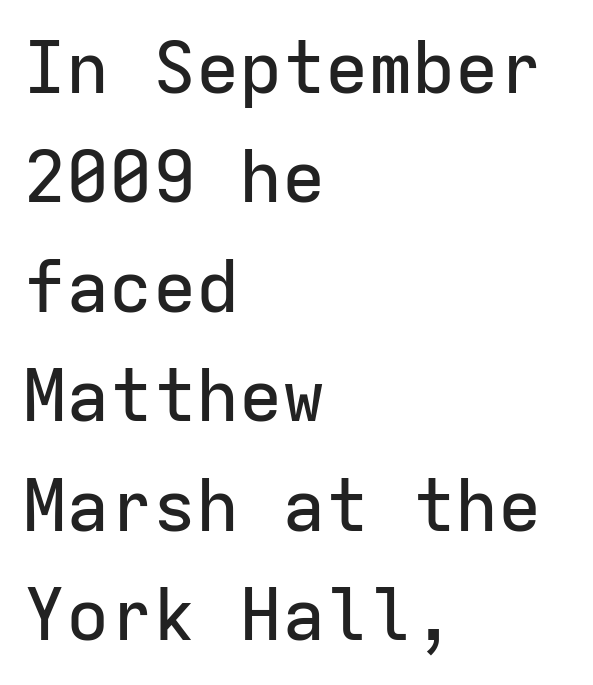
A sans-serif font was chosen for this passage. The passage shown is typed in a monospace face where columns stay perfectly aligned. A student would call this left alignment; a typographer would say flush left, rag right. Caption: standard tracking, unaltered. The letters stand straight up with perfectly vertical stems. Normally led — the rows are evenly, conventionally spaced.
